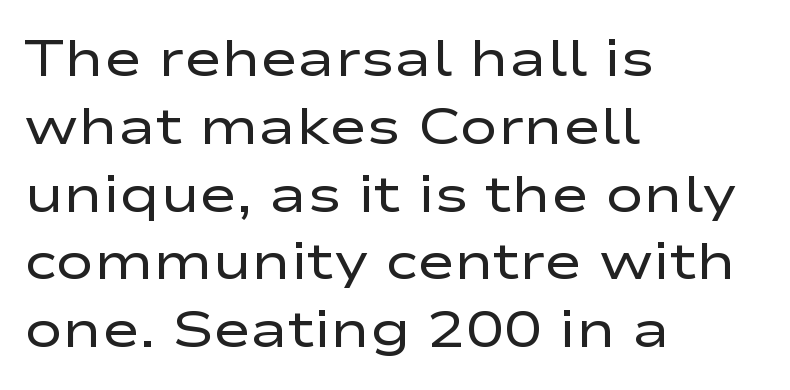
{"serif": "no", "italic": "no", "bold": "no", "weight": "regular", "width": "wide", "stroke_contrast": "low", "x_height": "medium", "monospaced": "no", "underline": "no", "align": "left", "line_spacing": "normal", "line_spacing_ratio": 1.33, "letter_spacing": "normal", "letter_spacing_em": 0.0, "glyph_px": 51}
